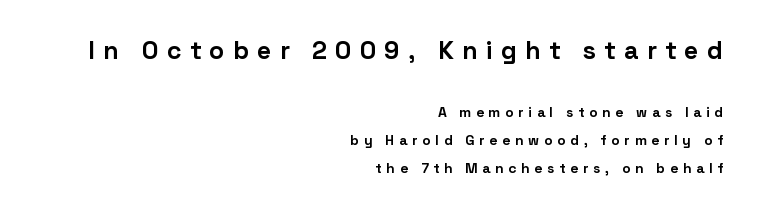
The strip under each line holds only bare page. Reading top to bottom, the characters get smaller at the block break. This sample is right-justified, so line beginnings fall wherever the words allow. How heavy is the stroke? Heavy — this is a bold. Baseline-to-baseline distance is far greater than the letter height.
